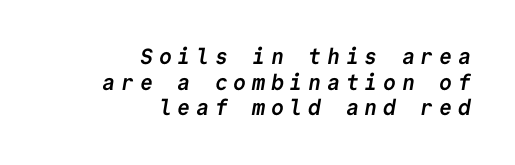
Q: Is the text bold? A: Yes.
Q: Is the text underlined? A: No.
Q: How is the paragraph aligned? A: Right-aligned.
Q: Is the spacing between letters normal or unusually wide? A: Unusually wide.
